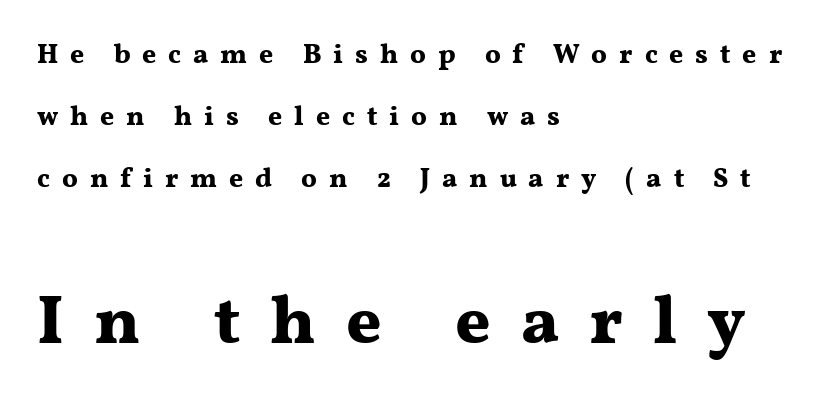
Leftover space on each line is placed entirely after the last word. Compared with typical body copy, the letter spacing here is much looser. Vertical strokes here are truly vertical. Does the type have serifs? Yes, each stem ends in a small foot. The passage shown is emphatically bold. Type without underlining.
